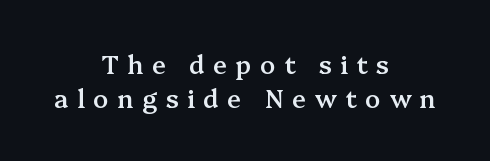
The image shows 25 px text type, upright; set centered, normal line spacing (1.37x), unusually wide letter spacing (+0.34 em), not underlined.
